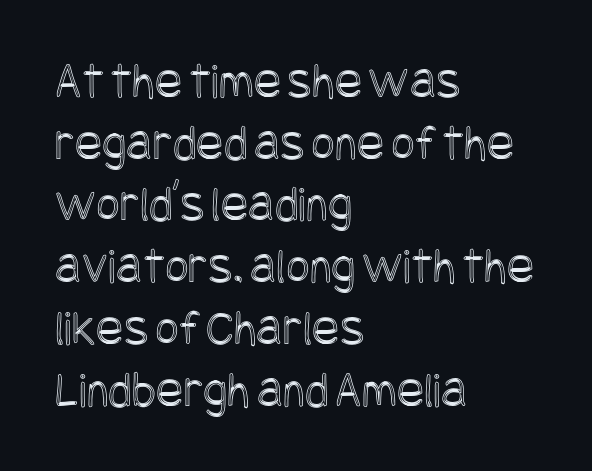
Q: Is the text italic (slanted)? A: No, it is upright.
Q: Is the text underlined? A: No.
Q: How is the paragraph aligned? A: Left-aligned.
Q: Is the spacing between letters normal or unusually wide? A: Normal.
Q: Width (condensed, normal, or wide)? A: Condensed.
Q: x-height? A: Large.
